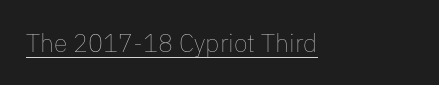
The letterforms sit at book weight or below. Posture: upright roman. Here the glyphs are tracked normally, forming tight word shapes. The words here are underlined.
